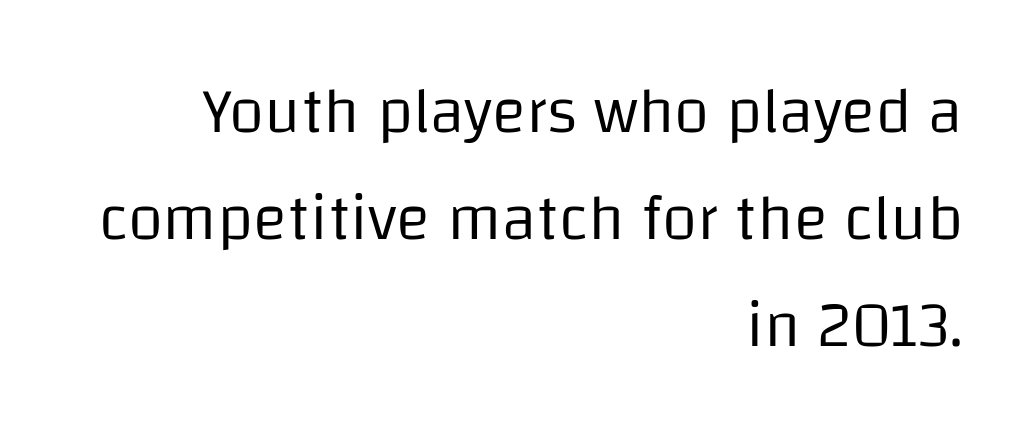
Q: Is the text bold? A: No.
Q: Is the text italic (slanted)? A: No, it is upright.
Q: Is the typeface a serif or a sans-serif typeface? A: Sans-serif.
Q: Is the text underlined? A: No.
Q: How is the paragraph aligned? A: Right-aligned.
Q: Is the spacing between letters normal or unusually wide? A: Normal.
Q: Is the spacing between lines tight, normal or loose? A: Normal.
Q: Width (condensed, normal, or wide)? A: Normal.
Q: Stroke contrast? A: Low.
Q: x-height? A: Large.
Q: Monospaced? A: No.
